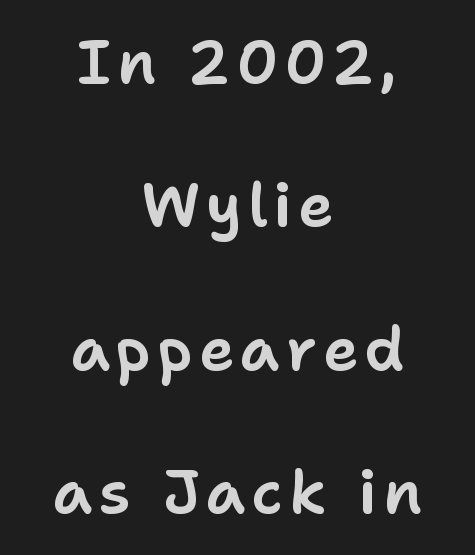
{"serif": "no", "italic": "no", "width": "normal", "stroke_contrast": "low", "x_height": "medium", "monospaced": "no", "underline": "no", "align": "center", "line_spacing": "loose", "line_spacing_ratio": 2.39, "glyph_px": 60}
